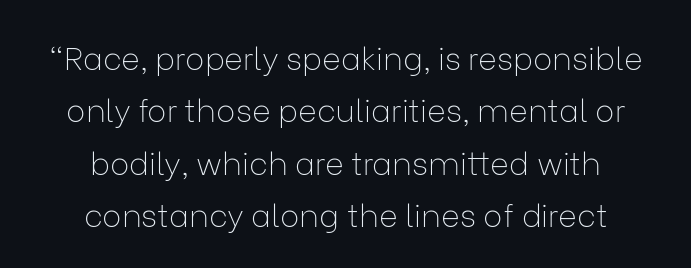
The image shows 32 px thin sans-serif type, upright; set centered, normal line spacing (1.64x), normal letter spacing, not underlined; low stroke contrast and a medium x-height.
